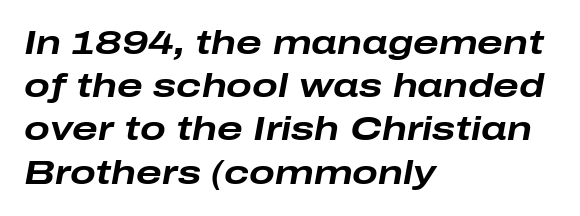
Q: Is the text bold? A: Yes.
Q: Is the text italic (slanted)? A: Yes, it leans right by about 10 degrees.
Q: Is the text underlined? A: No.
Q: How is the paragraph aligned? A: Left-aligned.
Q: Is the spacing between letters normal or unusually wide? A: Normal.
Q: Is the spacing between lines tight, normal or loose? A: Normal.
Q: Width (condensed, normal, or wide)? A: Wide.
Q: Stroke contrast? A: Low.
Q: x-height? A: Medium.
Q: Monospaced? A: No.
